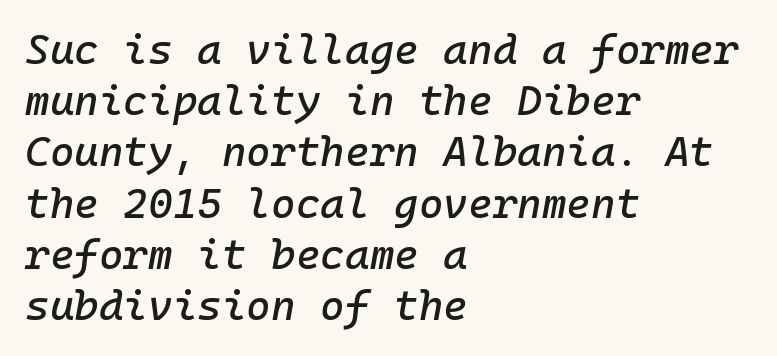
{"italic": "yes", "lean": "right", "slant_degrees": 10, "width": "normal", "stroke_contrast": "low", "x_height": "medium", "monospaced": "yes", "underline": "no", "align": "left", "line_spacing_ratio": 1.22, "letter_spacing": "normal", "letter_spacing_em": 0.0, "glyph_px": 42}
